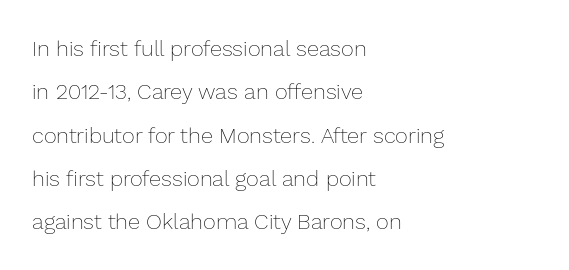
Q: Is the text bold? A: No.
Q: Is the text italic (slanted)? A: No, it is upright.
Q: Is the text underlined? A: No.
Q: How is the paragraph aligned? A: Left-aligned.
Q: Is the spacing between letters normal or unusually wide? A: Normal.
Q: Is the spacing between lines tight, normal or loose? A: Loose.
